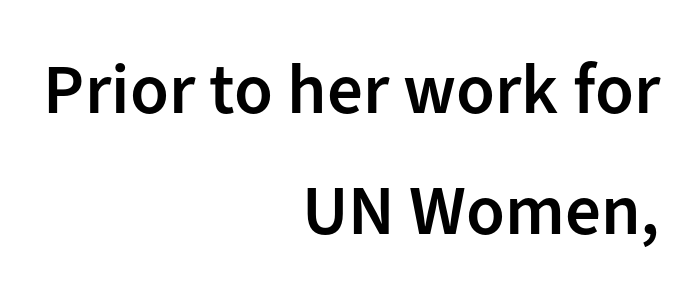
A flush-right, rag-left setting is used for this passage. Note the varied advance widths — an 'i' is clearly narrower than an 'm'. Posture: vertical. Whoever set this chose a conventional vertical rhythm. Words appear dense and cohesive because spacing is normal. Beneath every word, the page is bare.
